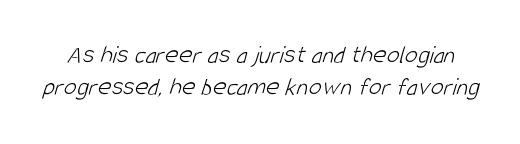
{"bold": "no", "underline": "no", "line_spacing": "normal", "line_spacing_ratio": 1.25, "letter_spacing": "normal", "letter_spacing_em": 0.0, "glyph_px": 26}
